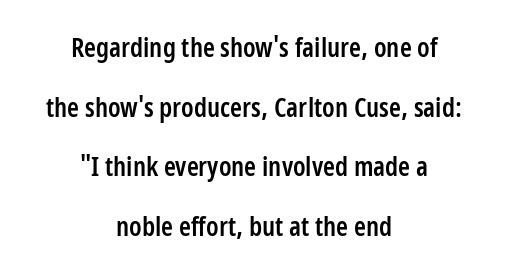
{"italic": "no", "bold": "semi", "underline": "no", "align": "center", "line_spacing": "loose", "line_spacing_ratio": 2.21, "letter_spacing": "normal", "letter_spacing_em": 0.0, "glyph_px": 27}
